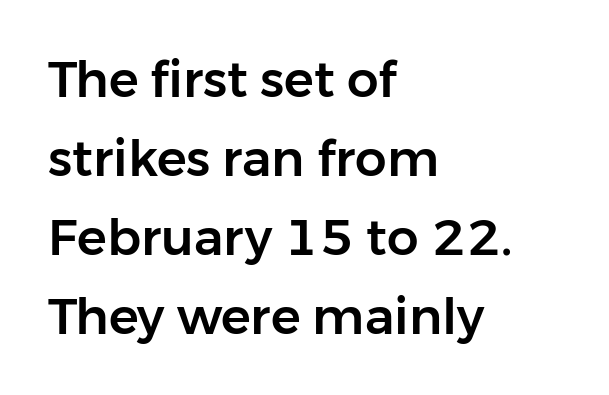
{"serif": "no", "italic": "no", "width": "normal", "stroke_contrast": "low", "x_height": "medium", "monospaced": "no", "underline": "no", "align": "left", "line_spacing": "normal", "line_spacing_ratio": 1.58, "letter_spacing": "normal", "letter_spacing_em": 0.0, "glyph_px": 50}
